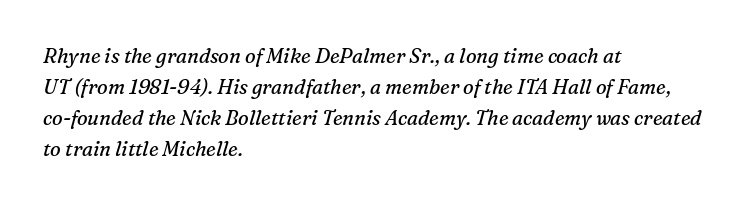
Q: Is the text bold? A: No.
Q: Is the text italic (slanted)? A: Yes, it leans right by about 16 degrees.
Q: Is the text underlined? A: No.
Q: How is the paragraph aligned? A: Left-aligned.
Q: Is the spacing between letters normal or unusually wide? A: Normal.
Q: Is the spacing between lines tight, normal or loose? A: Normal.
